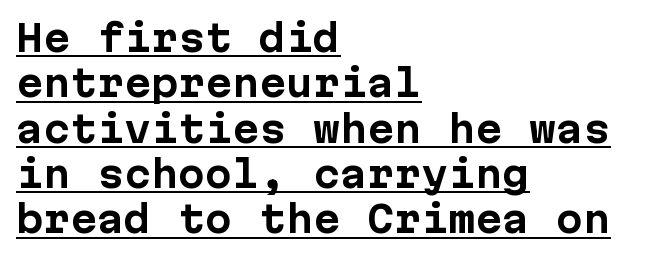
Q: Is the text bold? A: Yes.
Q: Is the text italic (slanted)? A: No, it is upright.
Q: Is the typeface a serif or a sans-serif typeface? A: Sans-serif.
Q: Is the text underlined? A: Yes.
Q: How is the paragraph aligned? A: Left-aligned.
Q: Is the spacing between letters normal or unusually wide? A: Normal.
Q: Is the spacing between lines tight, normal or loose? A: Normal.
Q: Width (condensed, normal, or wide)? A: Normal.
Q: Stroke contrast? A: Low.
Q: x-height? A: Medium.
Q: Monospaced? A: Yes.
